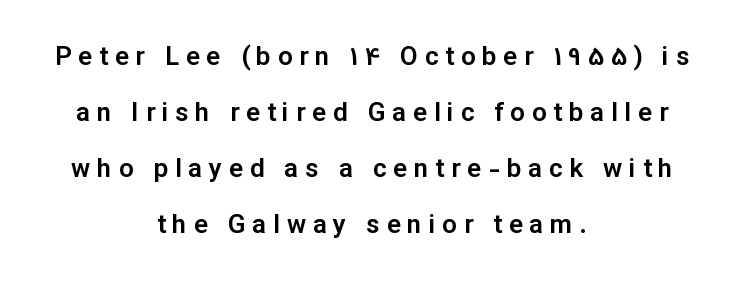
{"italic": "no", "underline": "no", "align": "center", "line_spacing": "loose", "line_spacing_ratio": 2.16, "letter_spacing": "wide", "letter_spacing_em": 0.26, "glyph_px": 26}
